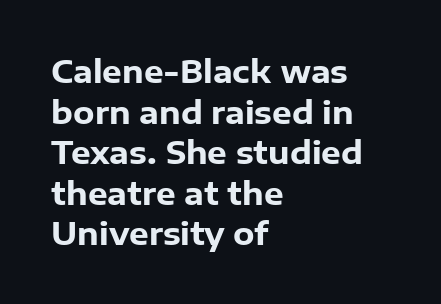
Q: Is the text bold? A: Yes.
Q: Is the text italic (slanted)? A: No, it is upright.
Q: Is the typeface a serif or a sans-serif typeface? A: Sans-serif.
Q: Is the text underlined? A: No.
Q: How is the paragraph aligned? A: Left-aligned.
Q: Is the spacing between letters normal or unusually wide? A: Normal.
Q: Is the spacing between lines tight, normal or loose? A: Normal.
Q: Width (condensed, normal, or wide)? A: Normal.
Q: Stroke contrast? A: Low.
Q: x-height? A: Medium.
Q: Monospaced? A: No.
